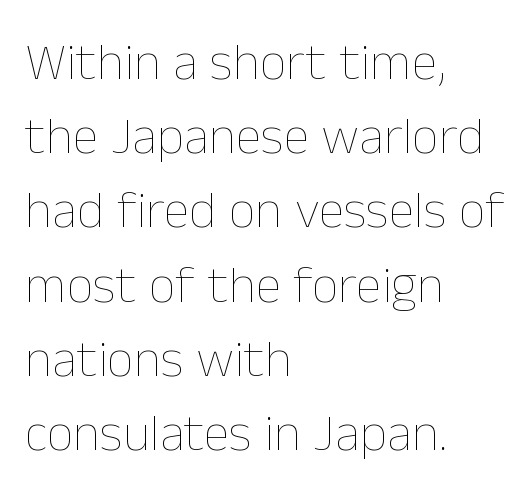
The image shows 53 px thin type, upright; set left-aligned, normal line spacing (1.4x), normal letter spacing, not underlined; low stroke contrast and a medium x-height.
